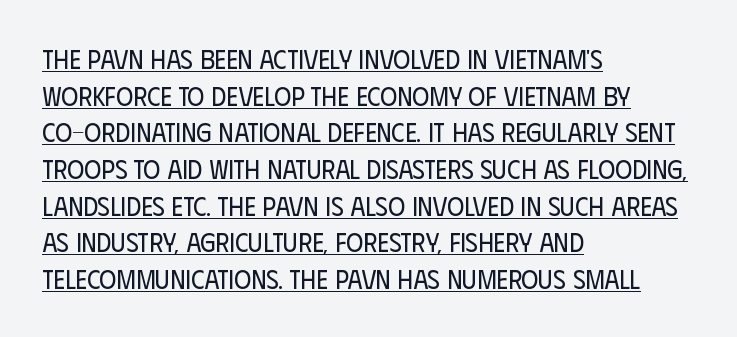
You can see a thin bar hugging the bottom of the glyphs. It's the straight-up-and-down kind of type. The typesetter chose a ragged-right arrangement here. In terms of letterspacing, this is plain default setting.
